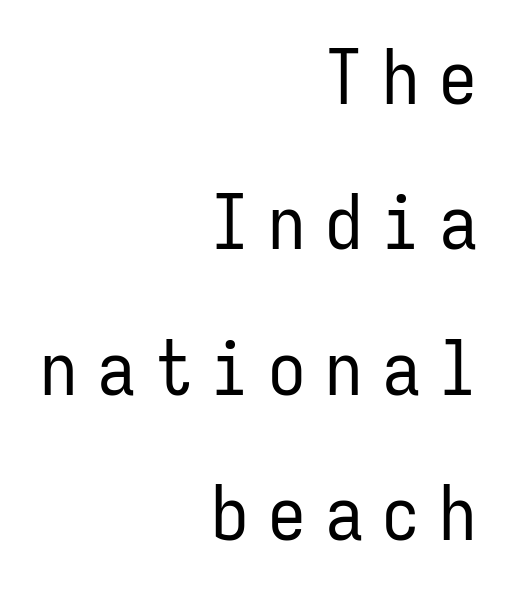
{"serif": "no", "italic": "no", "bold": "no", "weight": "regular", "width": "condensed", "stroke_contrast": "low", "x_height": "medium", "monospaced": "yes", "underline": "no", "align": "right", "line_spacing": "loose", "line_spacing_ratio": 1.94, "letter_spacing": "wide", "letter_spacing_em": 0.26, "glyph_px": 75}
